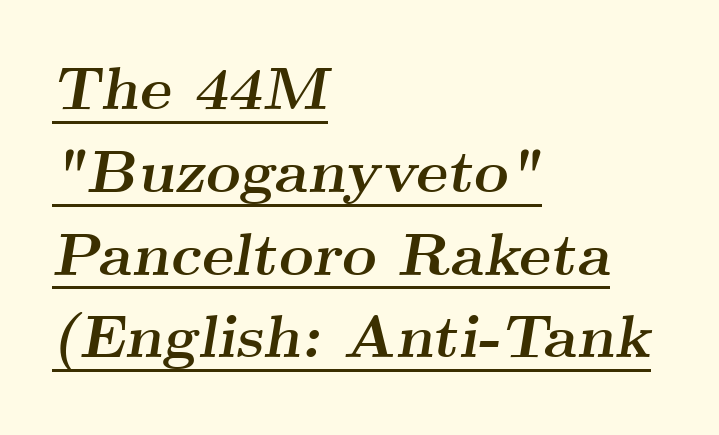
Visually the block forms a straight wall on the left and a jagged coastline on the right. Letter spacing: default. I'd call this a serif setting — the letters wear small feet. Evenly set lines give the paragraph a standard silhouette.
